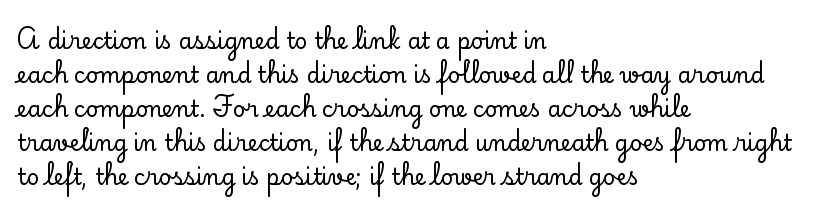
{"italic": "no", "underline": "no", "align": "left", "line_spacing": "normal", "line_spacing_ratio": 1.55, "letter_spacing": "normal", "letter_spacing_em": 0.0, "glyph_px": 22}
